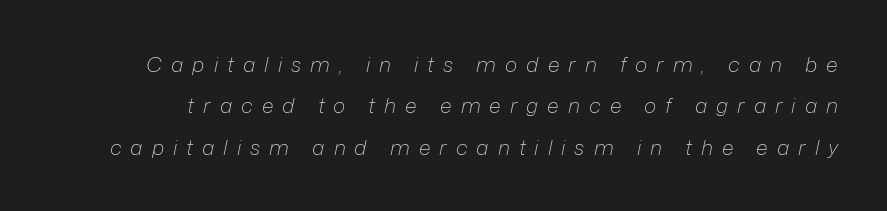
The strokes carry an ordinary text weight at most. The baseline area is clear. Tracking value appears strongly positive — letters spread wide. If you drew a line through each stem, it would be angled. The rendering uses a large line-height, opening up the rows.
